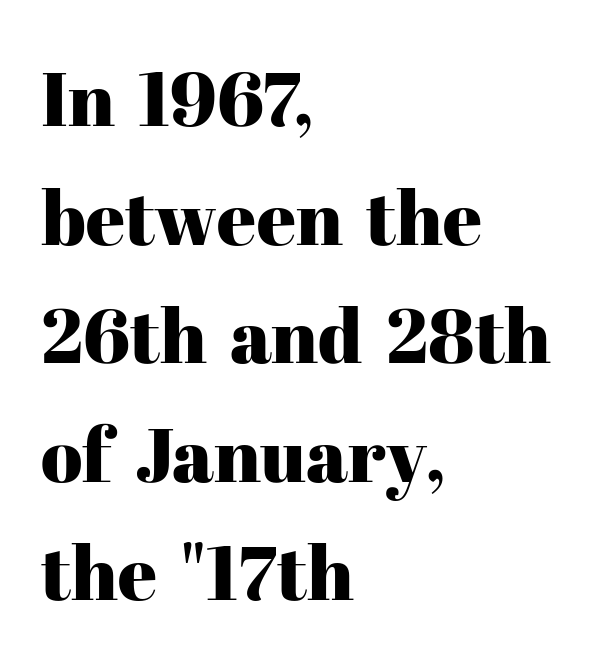
Q: Is the text italic (slanted)? A: No, it is upright.
Q: Is the typeface a serif or a sans-serif typeface? A: Serif.
Q: Is the text underlined? A: No.
Q: How is the paragraph aligned? A: Left-aligned.
Q: Is the spacing between letters normal or unusually wide? A: Normal.
Q: Is the spacing between lines tight, normal or loose? A: Normal.
Q: Width (condensed, normal, or wide)? A: Normal.
Q: Stroke contrast? A: High.
Q: x-height? A: Medium.
Q: Monospaced? A: No.
